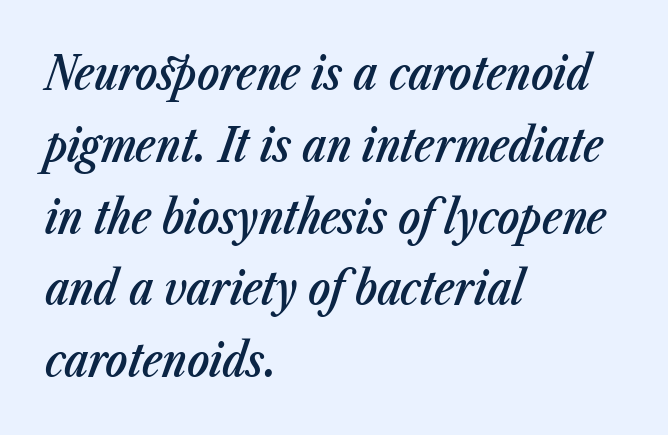
{"italic": "yes", "lean": "right", "slant_degrees": 23, "bold": "semi", "weight": "semibold", "width": "condensed", "stroke_contrast": "low", "x_height": "medium", "monospaced": "no", "underline": "no", "align": "left", "line_spacing": "normal", "line_spacing_ratio": 1.56, "letter_spacing": "normal", "letter_spacing_em": 0.0, "glyph_px": 46}
